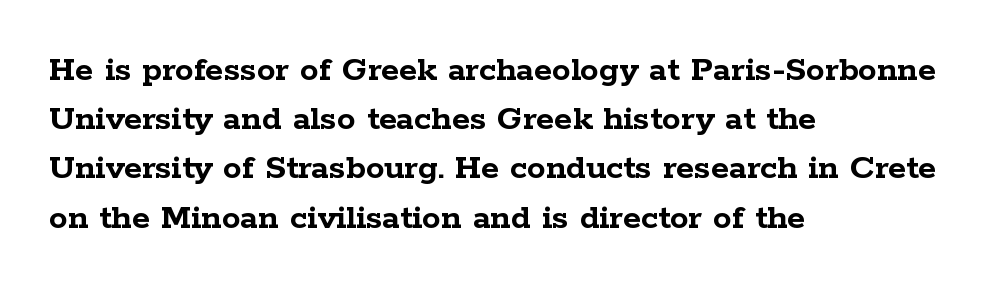
{"serif": "yes", "italic": "no", "bold": "yes", "weight": "semibold", "width": "wide", "stroke_contrast": "low", "x_height": "medium", "monospaced": "no", "underline": "no", "align": "left", "line_spacing": "normal", "line_spacing_ratio": 1.33, "letter_spacing": "normal", "letter_spacing_em": 0.0, "glyph_px": 37}
